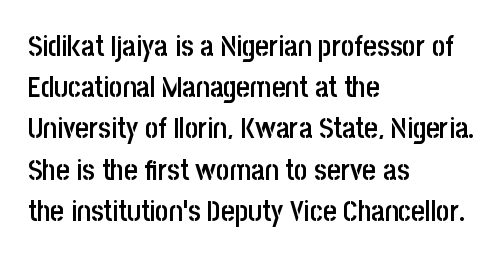
The image shows 29 px semibold, condensed sans-serif type, upright; set left-aligned, normal line spacing (1.42x), normal letter spacing, not underlined; low stroke contrast and a large x-height.
